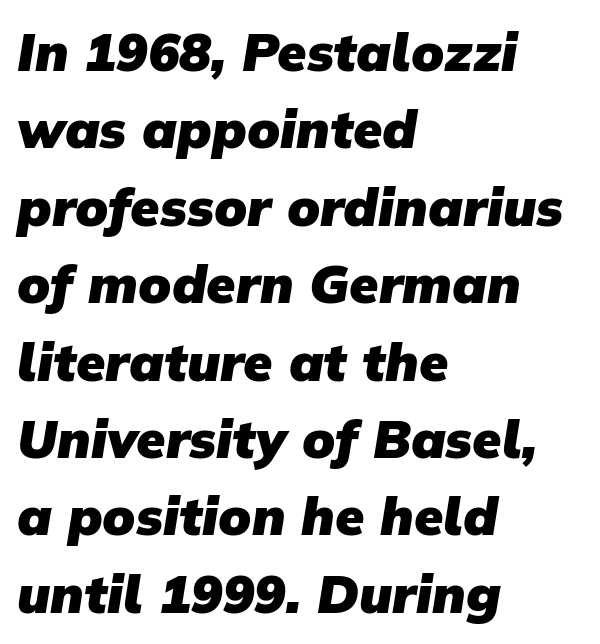
Typographically, this falls in the sans-serif category. You could call the tracking neutral — neither tight nor loose. Check the space under the baseline: it is left empty. The rendering uses natural spacing where letterforms have individual widths.
